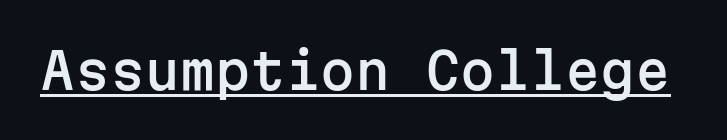
Q: Is the text italic (slanted)? A: No, it is upright.
Q: Is the typeface a serif or a sans-serif typeface? A: Sans-serif.
Q: Is the text underlined? A: Yes.
Q: Is the spacing between letters normal or unusually wide? A: Normal.
Q: Width (condensed, normal, or wide)? A: Normal.
Q: Stroke contrast? A: Low.
Q: x-height? A: Medium.
Q: Monospaced? A: Yes.
